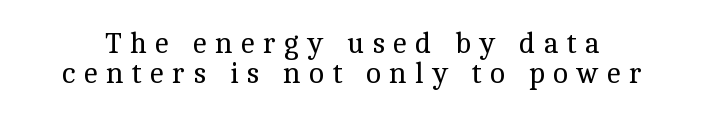
Q: Is the text bold? A: No.
Q: Is the text italic (slanted)? A: No, it is upright.
Q: Is the typeface a serif or a sans-serif typeface? A: Serif.
Q: Is the text underlined? A: No.
Q: Is the spacing between letters normal or unusually wide? A: Unusually wide.
Q: Is the spacing between lines tight, normal or loose? A: Tight.
Q: Width (condensed, normal, or wide)? A: Normal.
Q: x-height? A: Medium.
Q: Monospaced? A: No.
